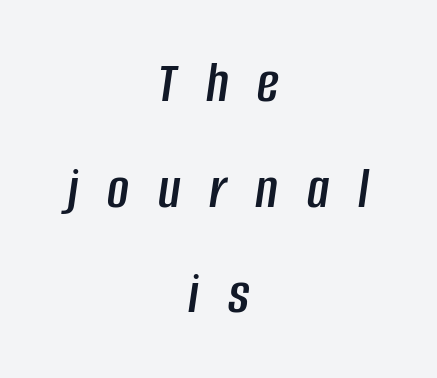
The image shows 60 px condensed type, italic (leaning right); set centered, line spacing 1.76x, unusually wide letter spacing (+0.48 em), not underlined; low stroke contrast and a large x-height.
